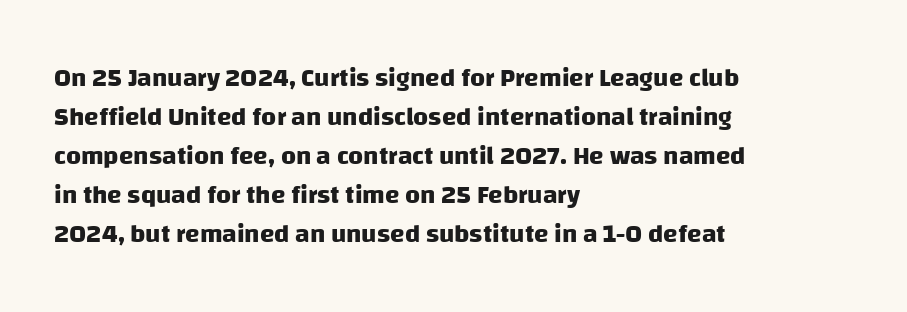
The image shows 26 px bold type; set left-aligned, normal line spacing (1.5x), normal letter spacing, not underlined.
